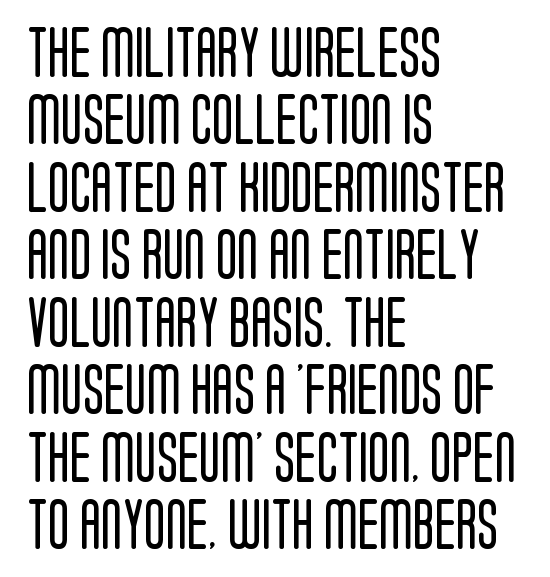
{"serif": "no", "italic": "no", "bold": "no", "weight": "regular", "width": "condensed", "stroke_contrast": "low", "x_height": "large", "monospaced": "no", "underline": "no", "align": "left", "line_spacing": "normal", "line_spacing_ratio": 1.35, "letter_spacing": "normal", "letter_spacing_em": 0.0, "glyph_px": 50}
